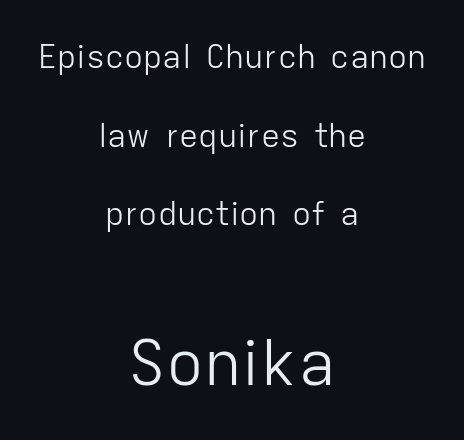
The image shows 63 px light sans-serif type, upright; set centered, loose line spacing (2.46x), normal letter spacing, not underlined; the second (bottom) block is 1.97x larger; low stroke contrast and a medium x-height.
